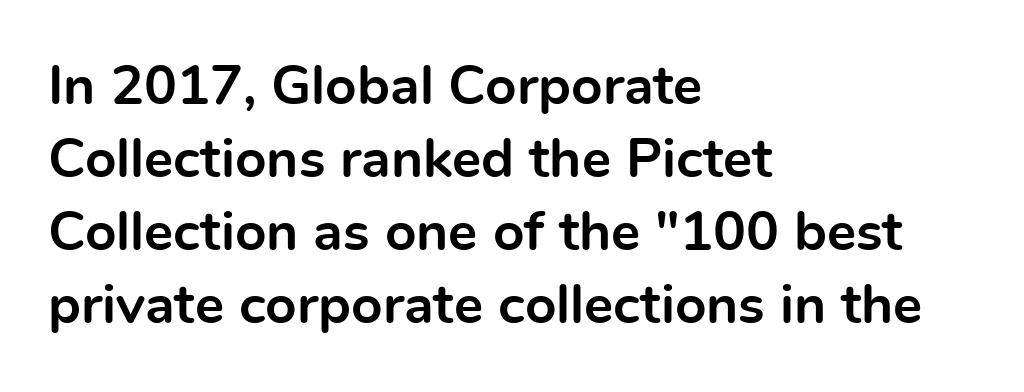
{"serif": "no", "italic": "no", "bold": "yes", "weight": "bold", "width": "normal", "x_height": "medium", "monospaced": "no", "underline": "no", "align": "left", "line_spacing": "normal", "line_spacing_ratio": 1.33, "letter_spacing": "normal", "letter_spacing_em": 0.0, "glyph_px": 55}
